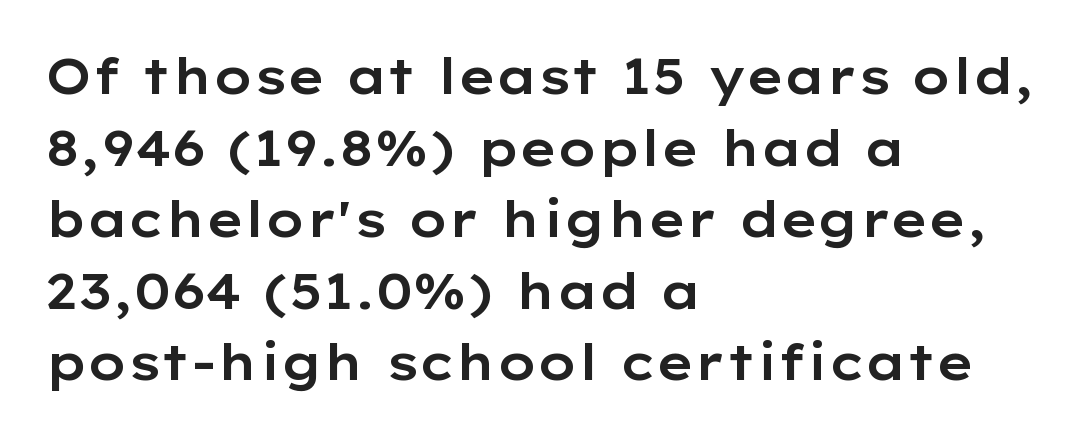
{"serif": "no", "italic": "no", "width": "wide", "stroke_contrast": "low", "x_height": "medium", "monospaced": "no", "underline": "no", "align": "left", "line_spacing": "normal", "line_spacing_ratio": 1.46, "letter_spacing": "normal", "letter_spacing_em": 0.0, "glyph_px": 49}
